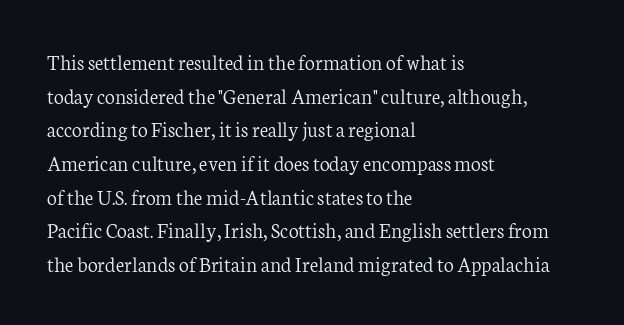
The image shows 22 px text type, upright; set left-aligned, normal line spacing (1.53x), normal letter spacing, not underlined.
